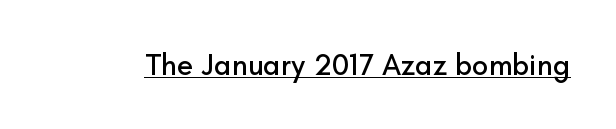
The image shows 30 px sans-serif type, upright; set normal letter spacing, underlined; low stroke contrast and a small x-height.
